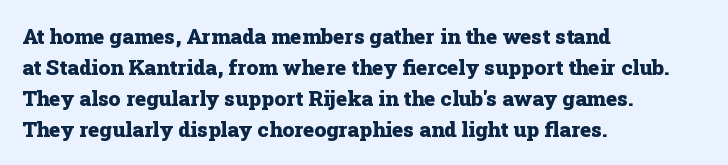
Q: Is the text bold? A: Yes.
Q: Is the text italic (slanted)? A: No, it is upright.
Q: Is the text underlined? A: No.
Q: How is the paragraph aligned? A: Left-aligned.
Q: Is the spacing between letters normal or unusually wide? A: Normal.
Q: Is the spacing between lines tight, normal or loose? A: Normal.
